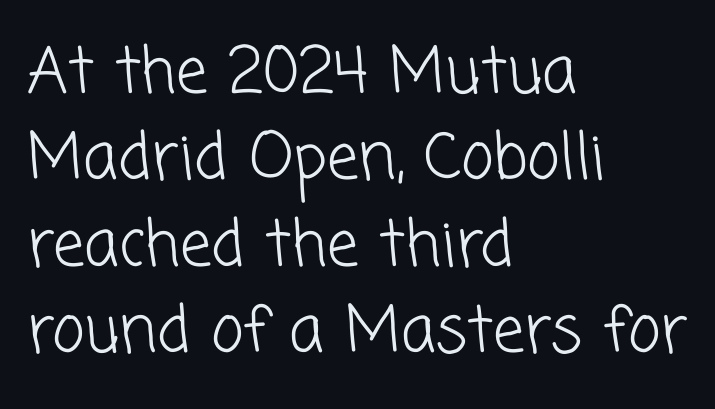
{"serif": "no", "bold": "no", "weight": "light", "width": "normal", "stroke_contrast": "low", "x_height": "medium", "monospaced": "no", "underline": "no", "align": "left", "line_spacing": "normal", "line_spacing_ratio": 1.37, "letter_spacing": "normal", "letter_spacing_em": 0.0, "glyph_px": 63}
